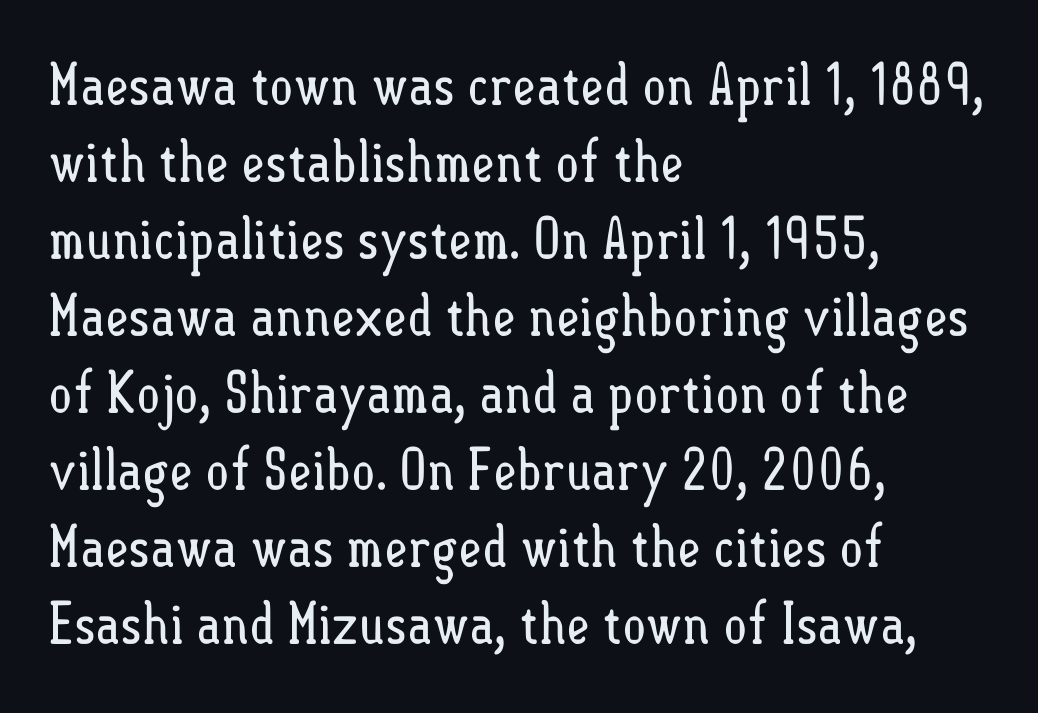
Q: Is the text bold? A: No.
Q: Is the text italic (slanted)? A: No, it is upright.
Q: Is the text underlined? A: No.
Q: How is the paragraph aligned? A: Left-aligned.
Q: Is the spacing between letters normal or unusually wide? A: Normal.
Q: Is the spacing between lines tight, normal or loose? A: Normal.
Q: Width (condensed, normal, or wide)? A: Condensed.
Q: Stroke contrast? A: Low.
Q: x-height? A: Small.
Q: Monospaced? A: No.
